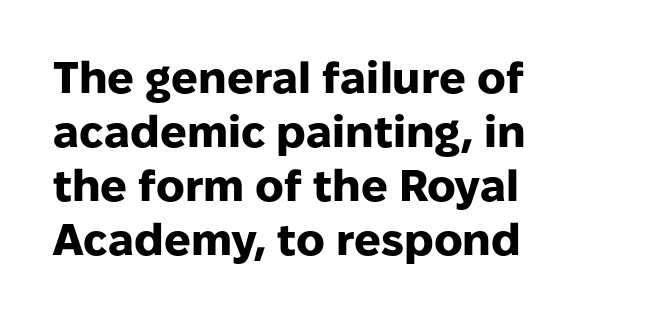
Q: Is the text bold? A: Yes.
Q: Is the text italic (slanted)? A: No, it is upright.
Q: Is the typeface a serif or a sans-serif typeface? A: Sans-serif.
Q: Is the text underlined? A: No.
Q: How is the paragraph aligned? A: Left-aligned.
Q: Is the spacing between letters normal or unusually wide? A: Normal.
Q: Width (condensed, normal, or wide)? A: Normal.
Q: Stroke contrast? A: Low.
Q: x-height? A: Medium.
Q: Monospaced? A: No.
